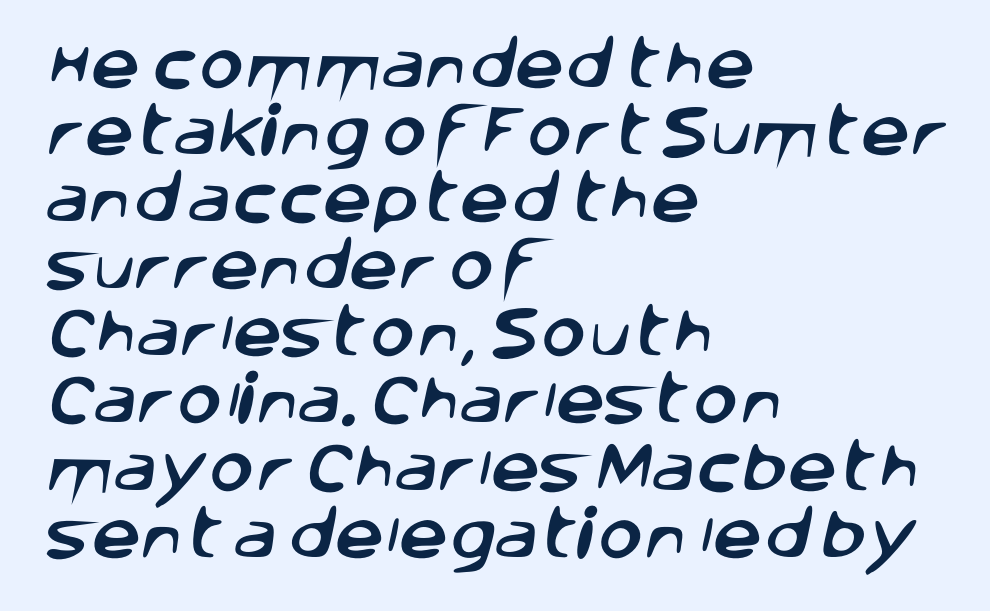
One-word summary of the alignment: left. Proportional: the letters do not fall into vertical columns. Here the glyphs are tracked normally, forming tight word shapes. The designer went with a sans here, leaving each stem footless.
